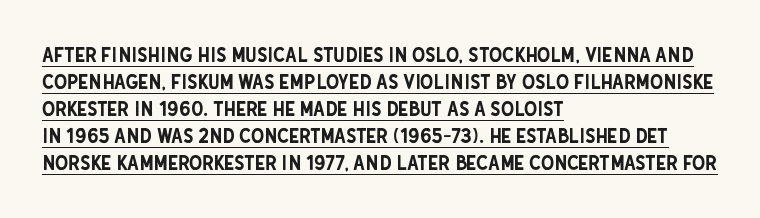
The image shows 21 px text type, upright; set left-aligned, normal line spacing (1.28x), normal letter spacing, underlined.
